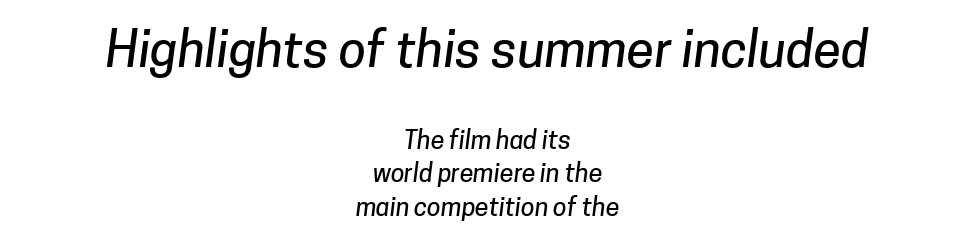
The image shows 50 px sans-serif type; set centered, normal line spacing (1.34x), normal letter spacing, not underlined; the first (top) block is 2.0x larger; low stroke contrast and a medium x-height.
